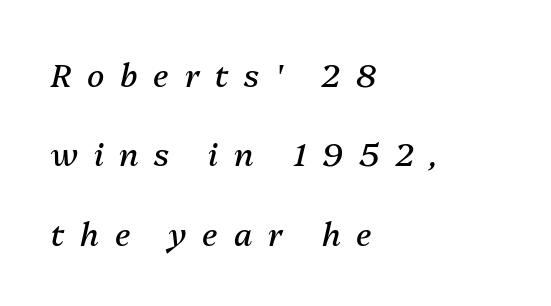
Q: Is the text bold? A: No.
Q: Is the text italic (slanted)? A: Yes, it leans right by about 13 degrees.
Q: Is the text underlined? A: No.
Q: How is the paragraph aligned? A: Left-aligned.
Q: Is the spacing between letters normal or unusually wide? A: Unusually wide.
Q: Is the spacing between lines tight, normal or loose? A: Loose.
Q: Width (condensed, normal, or wide)? A: Normal.
Q: Stroke contrast? A: Medium.
Q: x-height? A: Medium.
Q: Monospaced? A: No.
